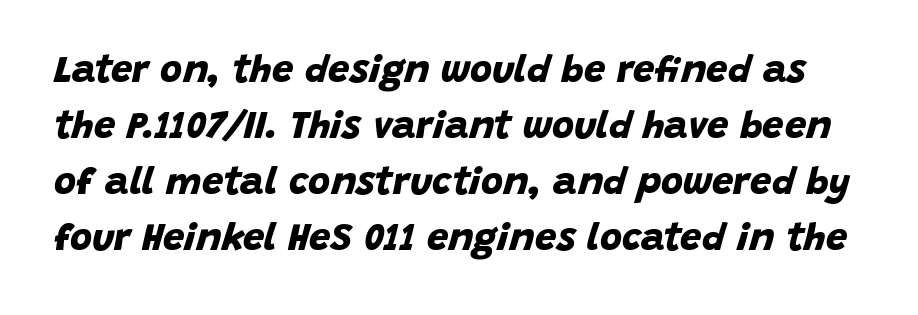
Q: Is the text bold? A: Yes.
Q: Is the typeface a serif or a sans-serif typeface? A: Sans-serif.
Q: Is the text underlined? A: No.
Q: Is the spacing between letters normal or unusually wide? A: Normal.
Q: Is the spacing between lines tight, normal or loose? A: Normal.
Q: Width (condensed, normal, or wide)? A: Normal.
Q: Stroke contrast? A: Low.
Q: x-height? A: Large.
Q: Monospaced? A: No.
